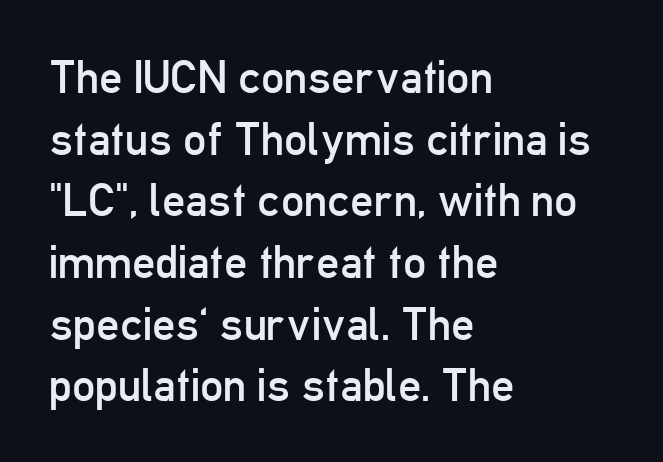
Q: Is the text bold? A: No.
Q: Is the text italic (slanted)? A: No, it is upright.
Q: Is the typeface a serif or a sans-serif typeface? A: Sans-serif.
Q: Is the text underlined? A: No.
Q: How is the paragraph aligned? A: Left-aligned.
Q: Is the spacing between letters normal or unusually wide? A: Normal.
Q: Is the spacing between lines tight, normal or loose? A: Normal.
Q: Width (condensed, normal, or wide)? A: Condensed.
Q: Stroke contrast? A: Low.
Q: x-height? A: Medium.
Q: Monospaced? A: No.
